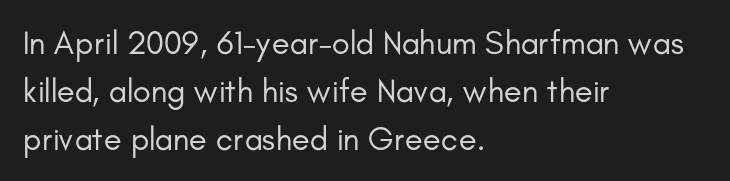
{"serif": "no", "italic": "no", "bold": "no", "weight": "regular", "width": "normal", "stroke_contrast": "low", "x_height": "small", "monospaced": "no", "underline": "no", "align": "left", "line_spacing": "normal", "line_spacing_ratio": 1.45, "letter_spacing": "normal", "letter_spacing_em": 0.0, "glyph_px": 33}
